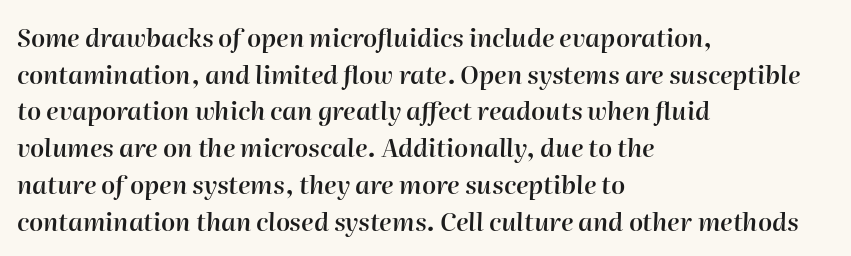
{"italic": "yes", "lean": "right", "slant_degrees": 2, "bold": "semi", "underline": "no", "align": "left", "line_spacing": "normal", "line_spacing_ratio": 1.47, "letter_spacing": "normal", "letter_spacing_em": 0.0, "glyph_px": 25}
